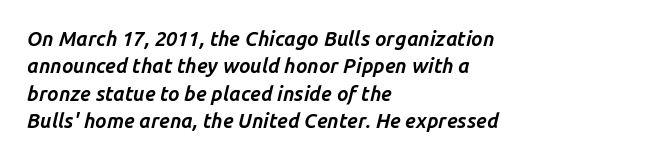
The image shows 20 px bold type, italic (leaning right); set left-aligned, normal line spacing (1.37x), normal letter spacing, not underlined.
